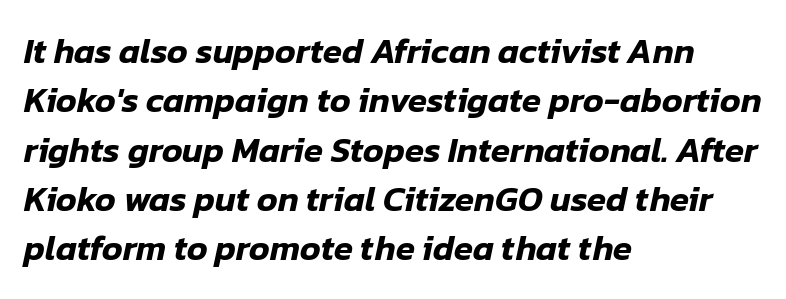
{"italic": "yes", "lean": "right", "slant_degrees": 12, "width": "normal", "stroke_contrast": "low", "x_height": "medium", "monospaced": "no", "underline": "no", "align": "left", "line_spacing": "normal", "line_spacing_ratio": 1.41, "letter_spacing": "normal", "letter_spacing_em": 0.0, "glyph_px": 35}
